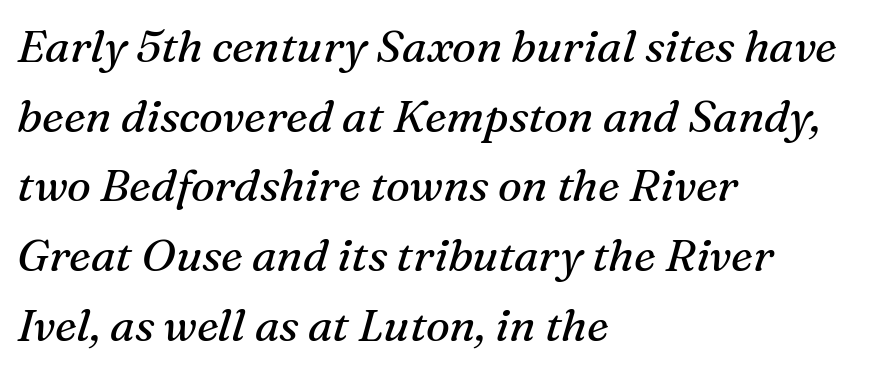
{"serif": "yes", "italic": "yes", "lean": "right", "slant_degrees": 16, "bold": "no", "weight": "regular", "width": "normal", "stroke_contrast": "medium", "x_height": "medium", "monospaced": "no", "underline": "no", "align": "left", "line_spacing": "normal", "line_spacing_ratio": 1.55, "letter_spacing": "normal", "letter_spacing_em": 0.0, "glyph_px": 45}
